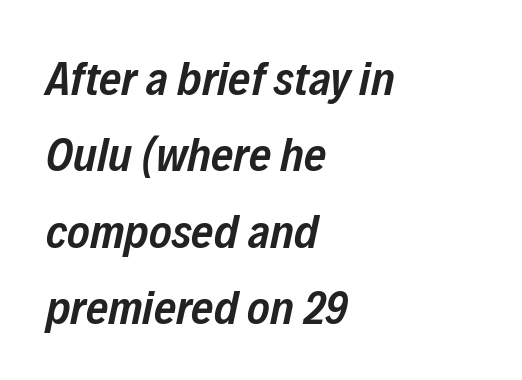
Slanted lettering throughout. Students, observe: this is what conventionally led text looks like. Do the characters align in a grid? No, the font is proportional. How are the letters spaced? Ordinarily, with no added tracking. A somewhat darkened texture: the type is semibold rather than bold. Line starts are locked; line ends wander.
